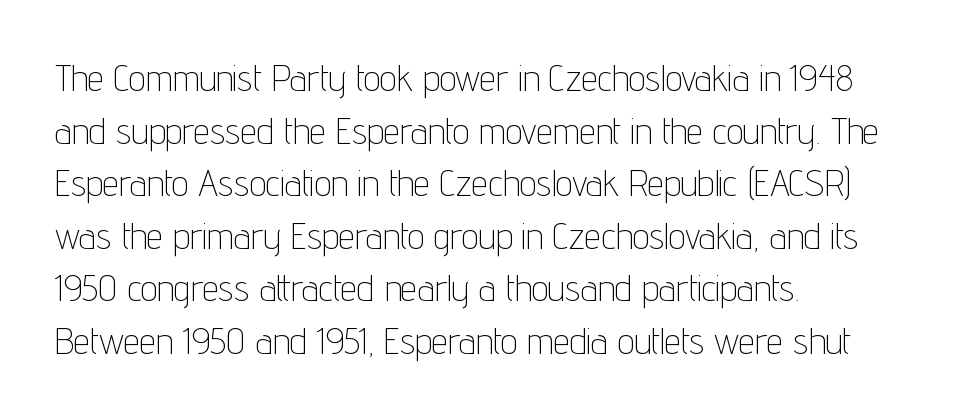
Q: Is the text bold? A: No.
Q: Is the text italic (slanted)? A: No, it is upright.
Q: Is the typeface a serif or a sans-serif typeface? A: Sans-serif.
Q: Is the text underlined? A: No.
Q: How is the paragraph aligned? A: Left-aligned.
Q: Is the spacing between letters normal or unusually wide? A: Normal.
Q: Is the spacing between lines tight, normal or loose? A: Normal.
Q: Width (condensed, normal, or wide)? A: Condensed.
Q: Stroke contrast? A: Low.
Q: x-height? A: Medium.
Q: Monospaced? A: No.
